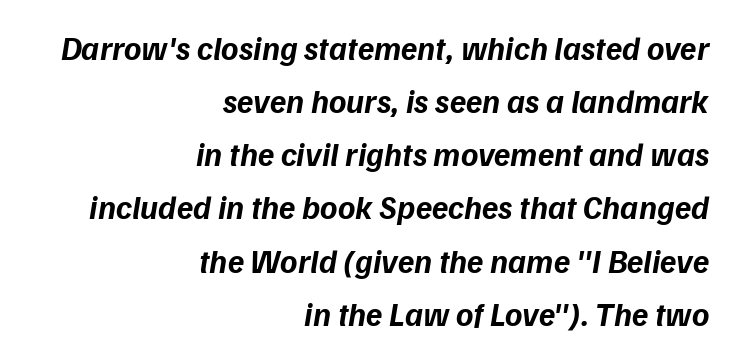
Q: Is the text bold? A: Yes.
Q: Is the text italic (slanted)? A: Yes, it leans right by about 9 degrees.
Q: Is the text underlined? A: No.
Q: How is the paragraph aligned? A: Right-aligned.
Q: Is the spacing between letters normal or unusually wide? A: Normal.
Q: Is the spacing between lines tight, normal or loose? A: Normal.
Q: Width (condensed, normal, or wide)? A: Normal.
Q: Stroke contrast? A: Low.
Q: x-height? A: Medium.
Q: Monospaced? A: No.
